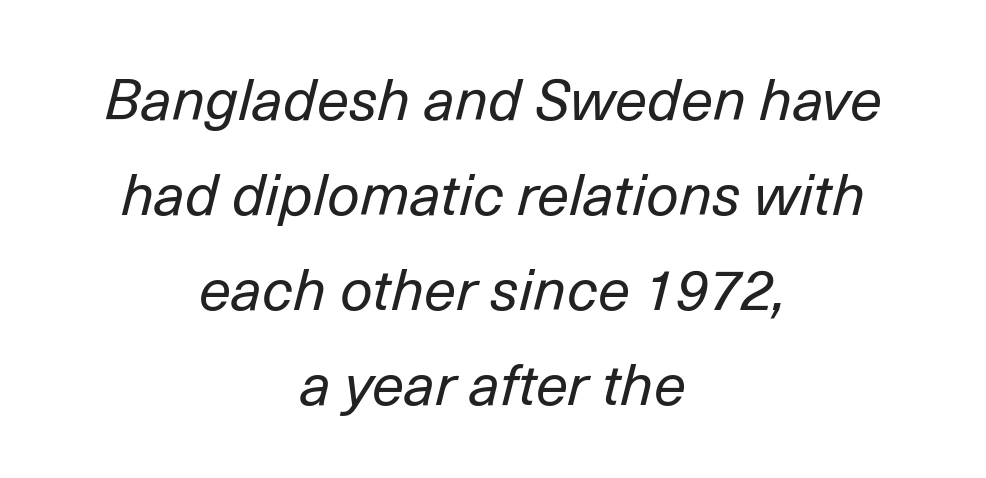
{"italic": "yes", "lean": "right", "slant_degrees": 14, "bold": "no", "weight": "regular", "width": "normal", "stroke_contrast": "low", "x_height": "medium", "monospaced": "no", "underline": "no", "align": "center", "line_spacing": "normal", "line_spacing_ratio": 1.64, "letter_spacing": "normal", "letter_spacing_em": 0.0, "glyph_px": 58}
